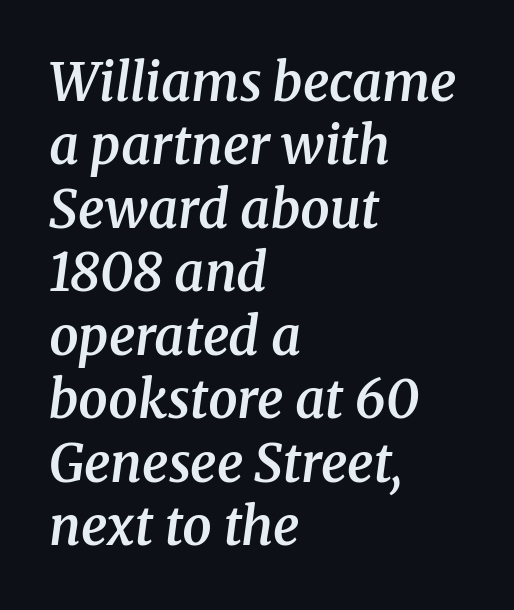
Each letter's strokes conclude with small projecting serifs. The typography opts for an oblique posture over an upright one. The face used here is proportionally spaced, like ordinary book or web type. I'd describe the lettering as semibold — firm but not a full bold. This sample uses plain, unmodified letter spacing.
